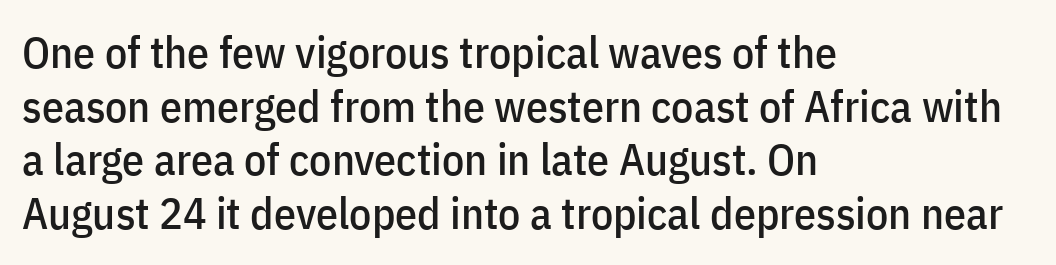
Character widths vary here, with narrow letters taking less room than wide ones. Beneath every word, the page is bare. The designer went with a sans here, leaving each stem footless. This sample uses plain, unmodified letter spacing.
